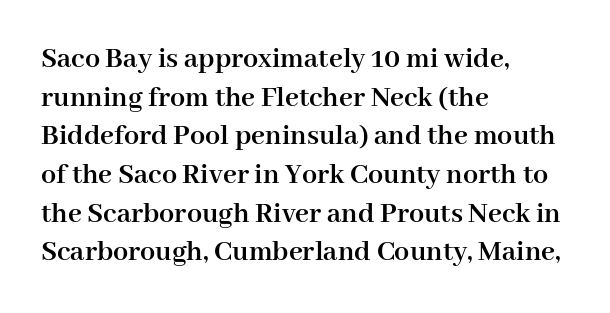
Q: Is the text bold? A: Yes.
Q: Is the text italic (slanted)? A: No, it is upright.
Q: Is the typeface a serif or a sans-serif typeface? A: Serif.
Q: Is the text underlined? A: No.
Q: How is the paragraph aligned? A: Left-aligned.
Q: Is the spacing between letters normal or unusually wide? A: Normal.
Q: Is the spacing between lines tight, normal or loose? A: Normal.
Q: Width (condensed, normal, or wide)? A: Normal.
Q: Stroke contrast? A: High.
Q: x-height? A: Medium.
Q: Monospaced? A: No.
